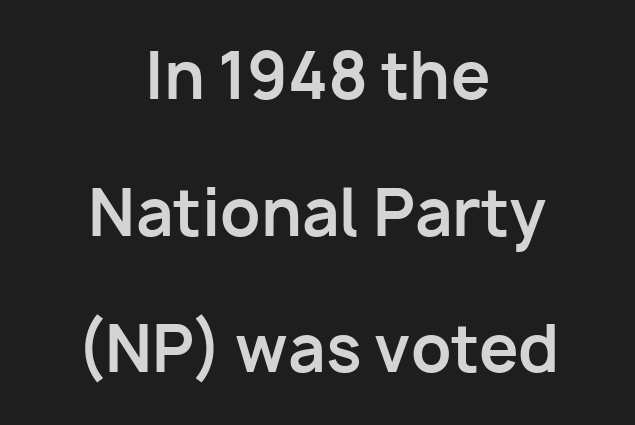
Q: Is the text bold? A: Yes.
Q: Is the text italic (slanted)? A: No, it is upright.
Q: Is the typeface a serif or a sans-serif typeface? A: Sans-serif.
Q: Is the text underlined? A: No.
Q: How is the paragraph aligned? A: Centered.
Q: Is the spacing between letters normal or unusually wide? A: Normal.
Q: Is the spacing between lines tight, normal or loose? A: Loose.
Q: Width (condensed, normal, or wide)? A: Normal.
Q: Stroke contrast? A: Low.
Q: x-height? A: Medium.
Q: Monospaced? A: No.
